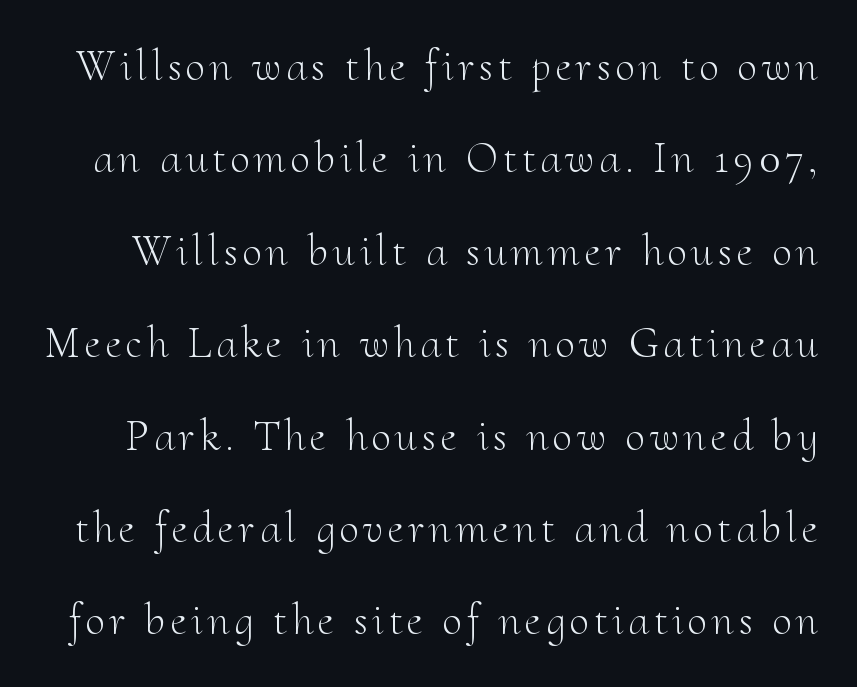
Each row of text sits above clean, open space. A roman cut, with each character standing at attention. This sample has the flowing, uneven cadence of proportional lettering. Regarding leading, the lines here are spaced well apart.
